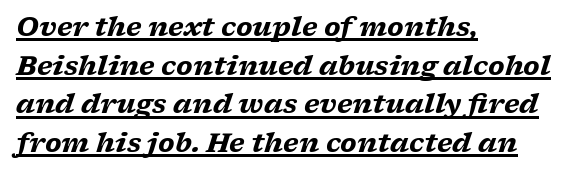
Underlined type. The whole block is typeset with a tilt. Strokes here are thick enough to call this a true bold. One glance says typical: line gaps are just what's usual. Where is the straight margin? On the left. This rendering leaves character spacing at its baseline value.
